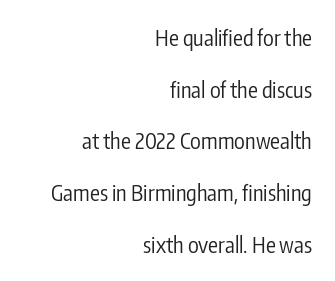
Notice how the passage keeps a crisp vertical edge on the right only. The face used here is rendered with its standard letterfit. The letterforms sit at book weight or below. Italic? Not at all — the glyphs are vertical.
